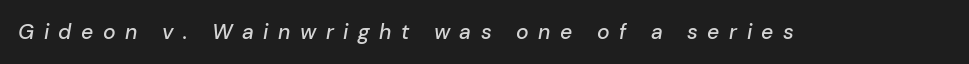
The axis of the letterforms is tilted away from vertical. The zone under the glyphs is completely vacant. Glyph-to-glyph distance is far greater than everyday printed text.
